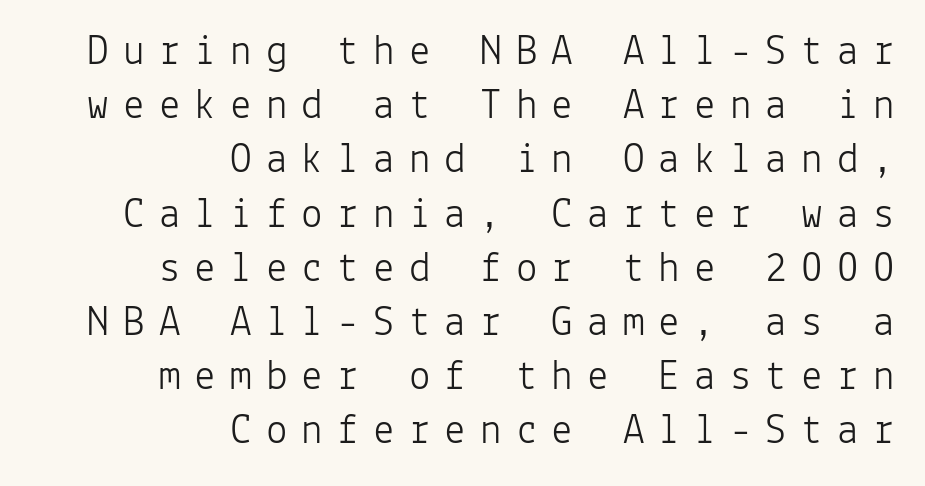
Q: Is the text bold? A: No.
Q: Is the text italic (slanted)? A: No, it is upright.
Q: Is the typeface a serif or a sans-serif typeface? A: Sans-serif.
Q: Is the text underlined? A: No.
Q: How is the paragraph aligned? A: Right-aligned.
Q: Is the spacing between letters normal or unusually wide? A: Unusually wide.
Q: Is the spacing between lines tight, normal or loose? A: Normal.
Q: Width (condensed, normal, or wide)? A: Normal.
Q: Stroke contrast? A: Low.
Q: x-height? A: Medium.
Q: Monospaced? A: Yes.
